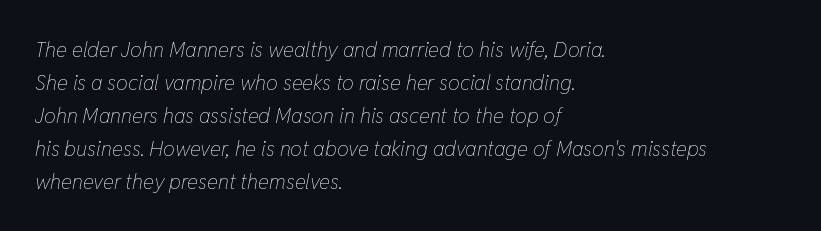
Q: Is the text bold? A: No.
Q: Is the text italic (slanted)? A: Yes, it leans right by about 11 degrees.
Q: Is the text underlined? A: No.
Q: How is the paragraph aligned? A: Left-aligned.
Q: Is the spacing between letters normal or unusually wide? A: Normal.
Q: Is the spacing between lines tight, normal or loose? A: Normal.
